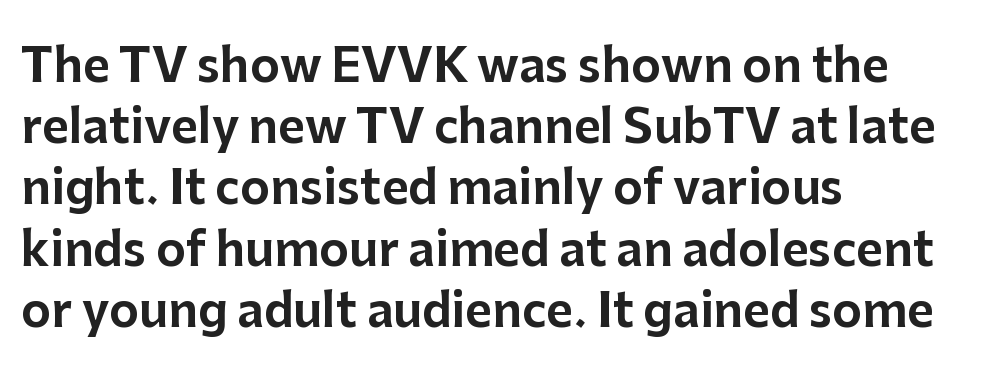
{"serif": "no", "italic": "no", "width": "normal", "stroke_contrast": "low", "x_height": "medium", "monospaced": "no", "underline": "no", "align": "left", "line_spacing": "normal", "line_spacing_ratio": 1.33, "letter_spacing": "normal", "letter_spacing_em": 0.0, "glyph_px": 46}
